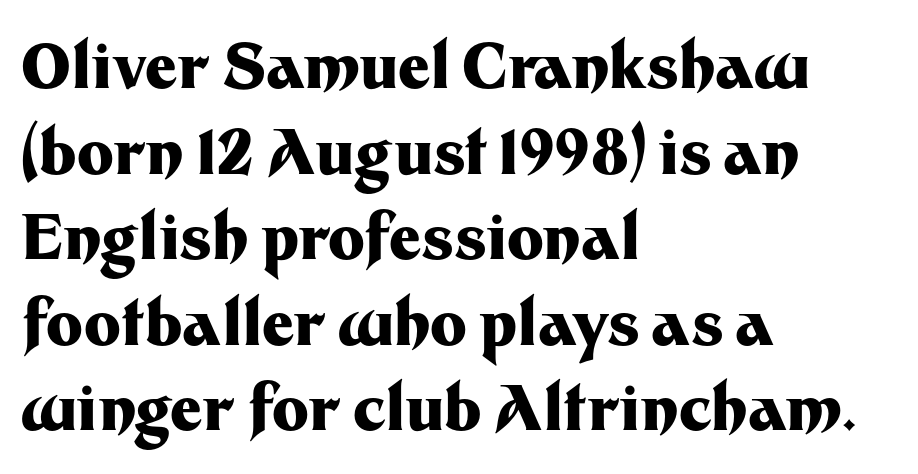
A classic flush-left, rag-right setting is used for this passage. When letters stand straight like this, we call the style roman or upright. Has an underline been added? It has not. Heft: maximum for text — a bold.
